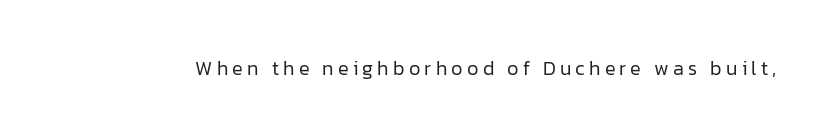
The image shows 20 px text type, upright; set unusually wide letter spacing (+0.21 em), not underlined.
